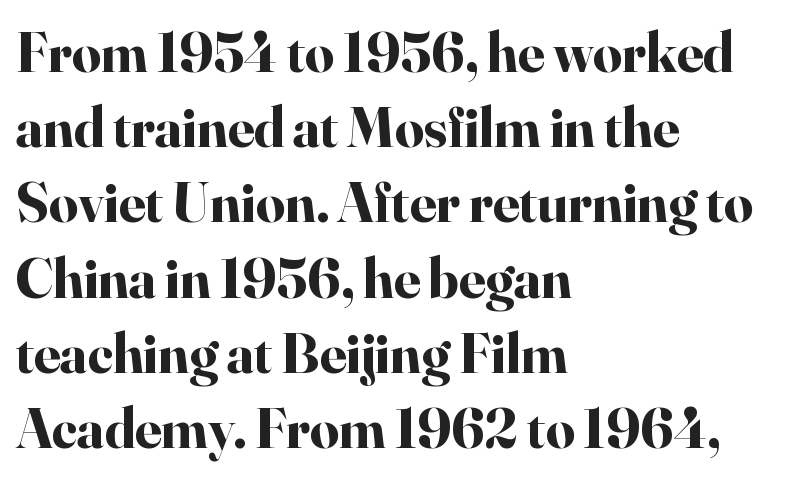
Q: Is the text bold? A: Yes.
Q: Is the text italic (slanted)? A: No, it is upright.
Q: Is the typeface a serif or a sans-serif typeface? A: Serif.
Q: Is the text underlined? A: No.
Q: How is the paragraph aligned? A: Left-aligned.
Q: Is the spacing between letters normal or unusually wide? A: Normal.
Q: Is the spacing between lines tight, normal or loose? A: Normal.
Q: Width (condensed, normal, or wide)? A: Normal.
Q: Stroke contrast? A: High.
Q: x-height? A: Small.
Q: Monospaced? A: No.
